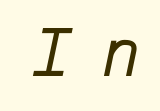
Q: Is the text bold? A: No.
Q: Is the text italic (slanted)? A: Yes, it leans right by about 12 degrees.
Q: Is the text underlined? A: No.
Q: Is the spacing between letters normal or unusually wide? A: Unusually wide.
Q: Width (condensed, normal, or wide)? A: Normal.
Q: Stroke contrast? A: Low.
Q: x-height? A: Medium.
Q: Monospaced? A: Yes.
